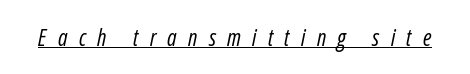
{"italic": "yes", "lean": "right", "slant_degrees": 12, "bold": "no", "underline": "yes", "letter_spacing": "wide", "letter_spacing_em": 0.49, "glyph_px": 23}
